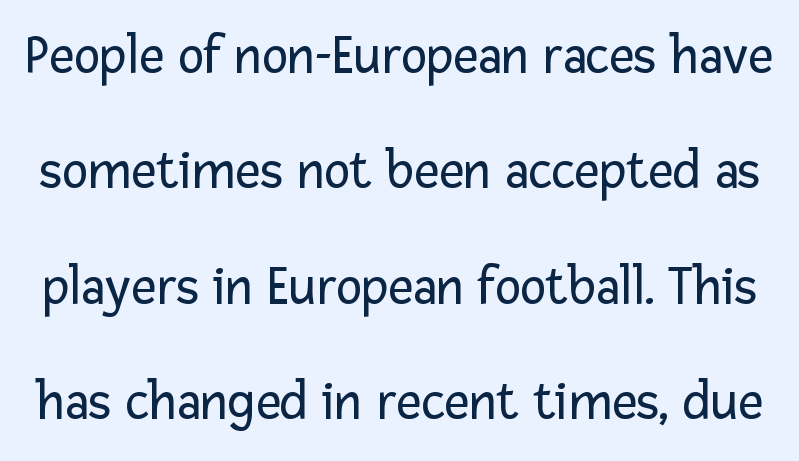
{"serif": "no", "italic": "no", "bold": "no", "weight": "regular", "width": "normal", "stroke_contrast": "low", "x_height": "medium", "monospaced": "no", "underline": "no", "line_spacing": "loose", "line_spacing_ratio": 2.1, "letter_spacing": "normal", "letter_spacing_em": 0.0, "glyph_px": 55}
